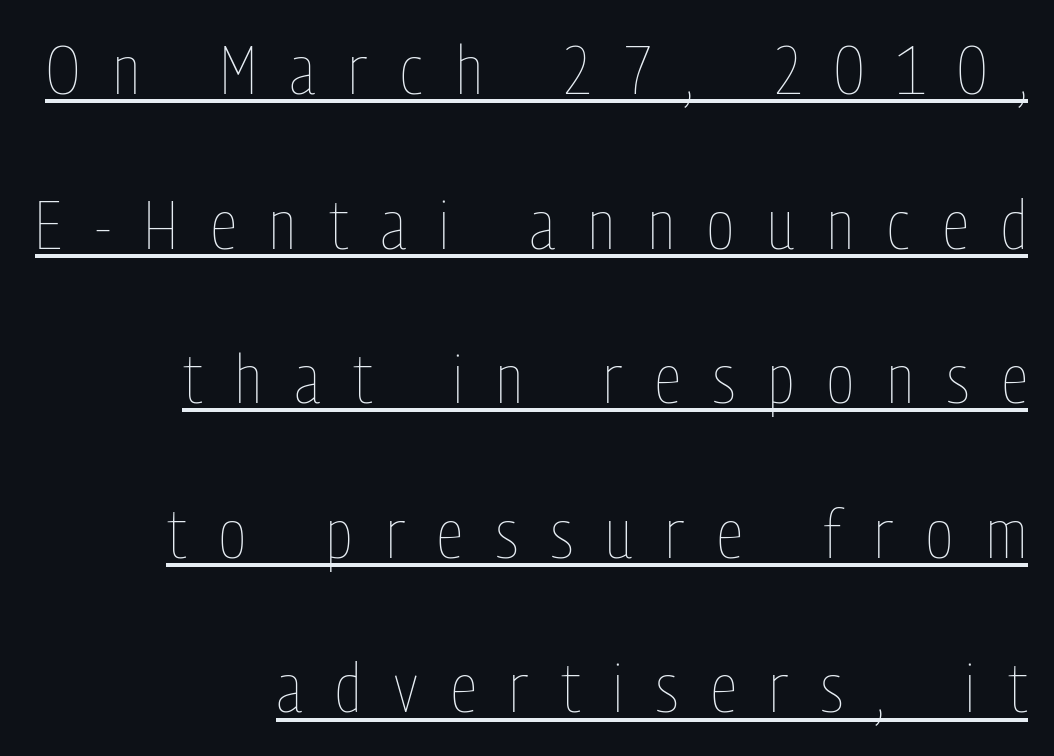
Q: Is the text bold? A: No.
Q: Is the text italic (slanted)? A: No, it is upright.
Q: Is the text underlined? A: Yes.
Q: How is the paragraph aligned? A: Right-aligned.
Q: Is the spacing between letters normal or unusually wide? A: Unusually wide.
Q: Is the spacing between lines tight, normal or loose? A: Loose.
Q: Width (condensed, normal, or wide)? A: Condensed.
Q: Stroke contrast? A: Low.
Q: x-height? A: Medium.
Q: Monospaced? A: No.
